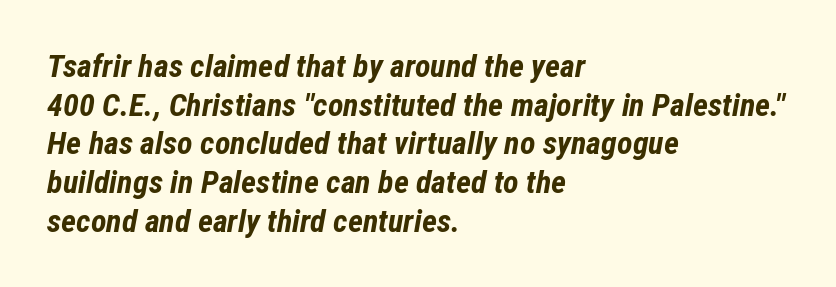
The image shows 32 px bold, condensed type, italic (leaning right); set left-aligned, line spacing 1.21x, normal letter spacing, not underlined; low stroke contrast and a medium x-height.
